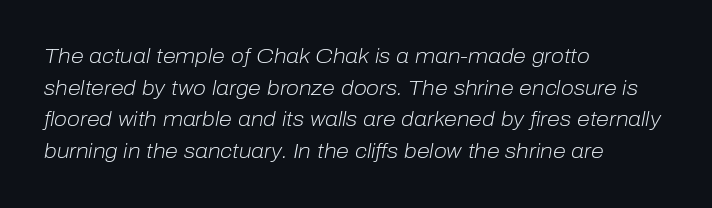
Q: Is the text bold? A: No.
Q: Is the text italic (slanted)? A: Yes, it leans right by about 10 degrees.
Q: Is the text underlined? A: No.
Q: How is the paragraph aligned? A: Left-aligned.
Q: Is the spacing between letters normal or unusually wide? A: Normal.
Q: Is the spacing between lines tight, normal or loose? A: Normal.
